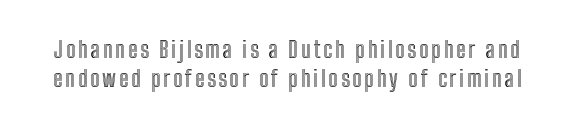
The image shows 22 px text type, upright; set normal line spacing (1.3x), not underlined.
